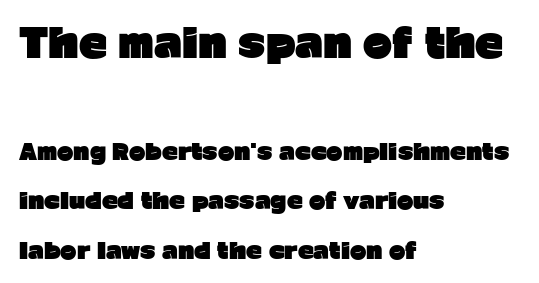
The lines in this sample share a left origin and differ only in where they stop. Letter spacing: default. When letters stand straight like this, we call the style roman or upright. Clear beneath every line of the passage. You could not count columns in this text — the font is proportionally spaced.
